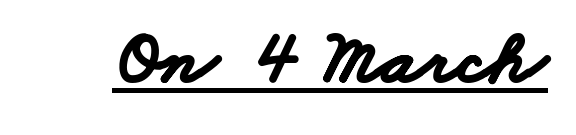
{"serif": "no", "bold": "yes", "weight": "bold", "width": "wide", "stroke_contrast": "low", "x_height": "small", "monospaced": "no", "underline": "yes", "letter_spacing": "normal", "letter_spacing_em": 0.0, "glyph_px": 76}
